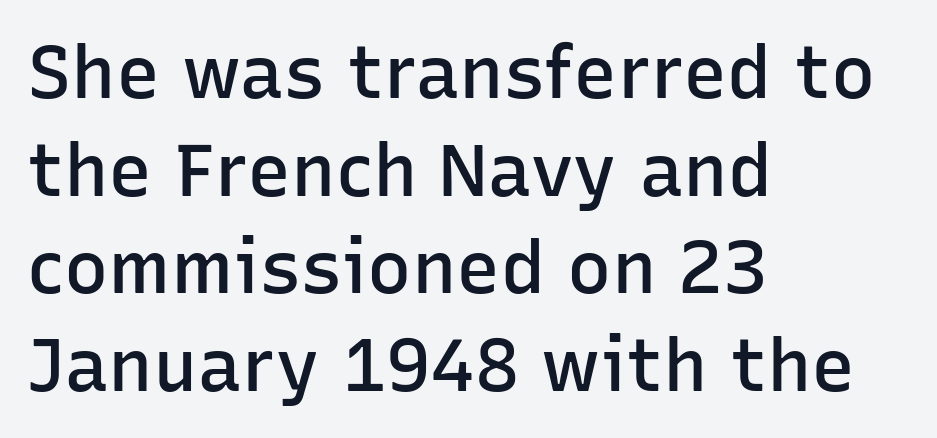
Q: Is the text bold? A: Semi-bold.
Q: Is the text italic (slanted)? A: No, it is upright.
Q: Is the typeface a serif or a sans-serif typeface? A: Sans-serif.
Q: Is the text underlined? A: No.
Q: How is the paragraph aligned? A: Left-aligned.
Q: Is the spacing between letters normal or unusually wide? A: Normal.
Q: Is the spacing between lines tight, normal or loose? A: Normal.
Q: Width (condensed, normal, or wide)? A: Normal.
Q: Stroke contrast? A: Low.
Q: x-height? A: Medium.
Q: Monospaced? A: No.
